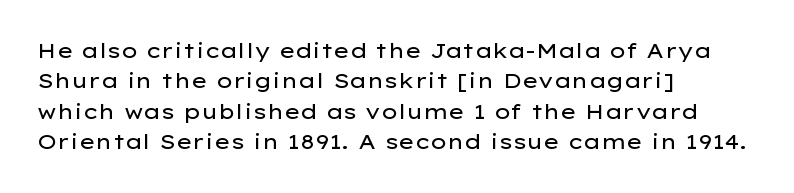
{"italic": "no", "bold": "no", "underline": "no", "align": "left", "line_spacing": "normal", "line_spacing_ratio": 1.45, "letter_spacing": "normal", "letter_spacing_em": 0.0, "glyph_px": 21}
